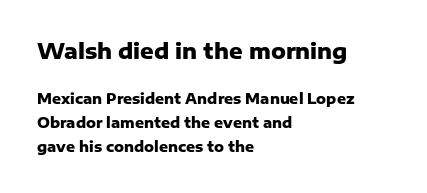
{"italic": "no", "bold": "yes", "underline": "no", "align": "left", "line_spacing": "normal", "line_spacing_ratio": 1.69, "letter_spacing": "normal", "letter_spacing_em": 0.0, "larger_block": "first", "size_ratio": 1.5, "glyph_px": 21}
